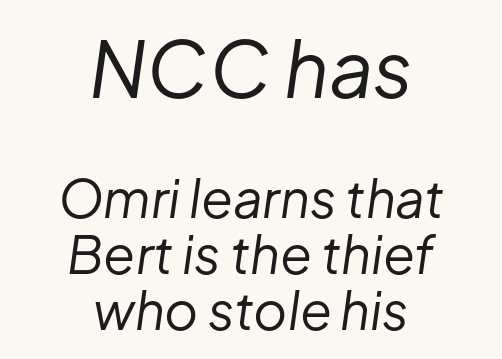
{"italic": "yes", "lean": "right", "slant_degrees": 8, "bold": "no", "weight": "regular", "width": "normal", "stroke_contrast": "low", "x_height": "medium", "monospaced": "no", "underline": "no", "align": "center", "line_spacing": "tight", "line_spacing_ratio": 1.08, "letter_spacing": "normal", "letter_spacing_em": 0.0, "larger_block": "first", "size_ratio": 1.5, "glyph_px": 78}
